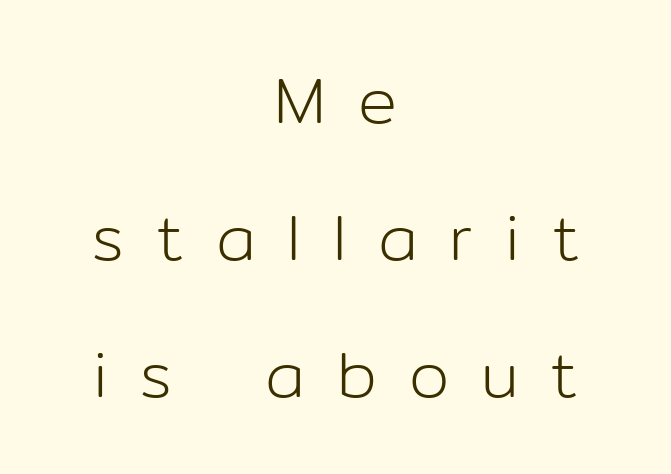
A typesetter would call this proportional, since set widths differ per character. The designer went with a sans here, leaving each stem footless. The strokes carry an ordinary text weight at most. There is plenty of visible air inserted between adjacent glyphs.
